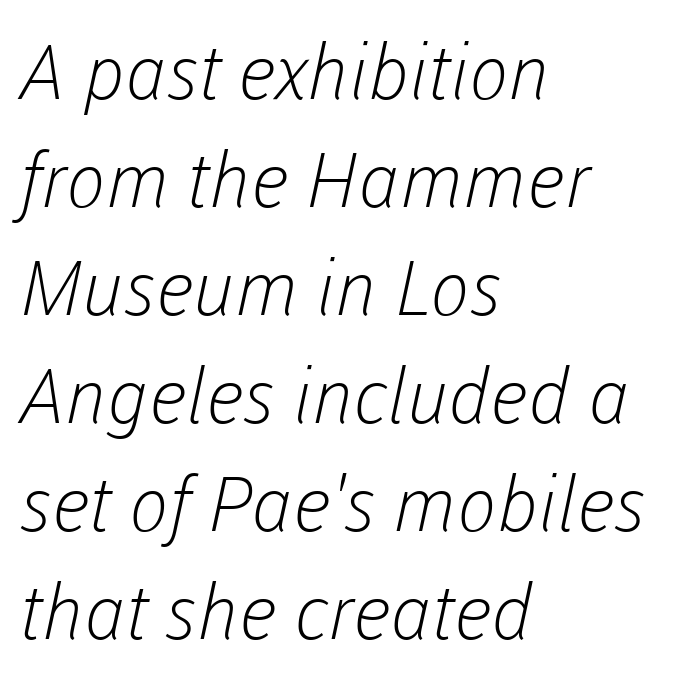
{"serif": "no", "bold": "no", "weight": "light", "width": "normal", "stroke_contrast": "low", "x_height": "medium", "monospaced": "no", "underline": "no", "align": "left", "line_spacing": "normal", "line_spacing_ratio": 1.42, "letter_spacing": "normal", "letter_spacing_em": 0.0, "glyph_px": 76}
